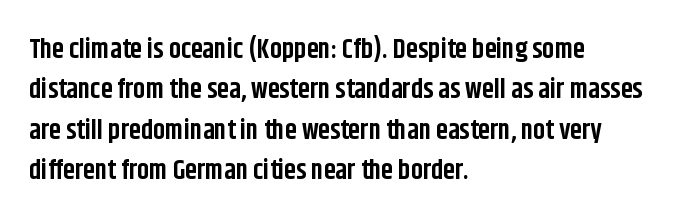
Look at the tracking — it's just the regular setting, nothing added. A classic flush-left, rag-right setting is used for this passage. Lines of text with bare space underneath. The font's upright variant was chosen for this text.
